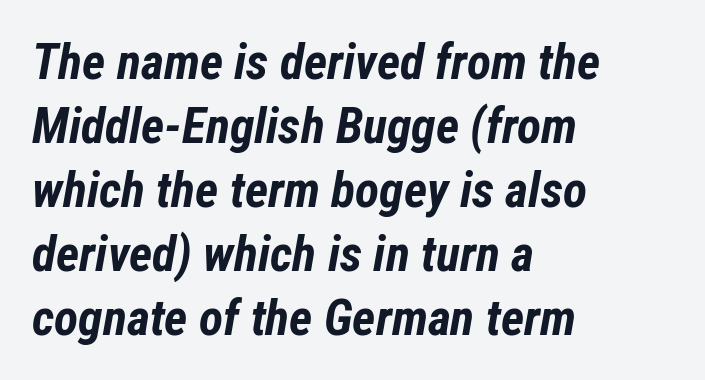
Plenty of ink on the page — the face is bold. The rows are spaced the way most documents space them. These lines are rendered in a variable-pitch font. Tracking here is standard; glyphs follow each other at the usual distance. Where is the straight margin? On the left. Quick note: italic.
